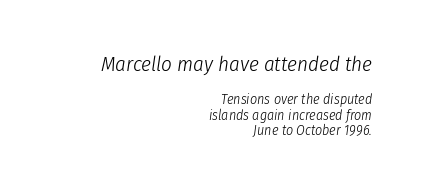
Q: Is the text bold? A: No.
Q: Is the text italic (slanted)? A: Yes, it leans right by about 8 degrees.
Q: Is the text underlined? A: No.
Q: How is the paragraph aligned? A: Right-aligned.
Q: Is the spacing between letters normal or unusually wide? A: Normal.
Q: Is the spacing between lines tight, normal or loose? A: Tight.
Q: Which block of text is set in a larger size, the first (top) or the second (bottom)? A: The first (top) one.
